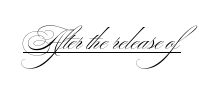
{"bold": "no", "underline": "yes", "letter_spacing": "normal", "letter_spacing_em": 0.0, "glyph_px": 26}
